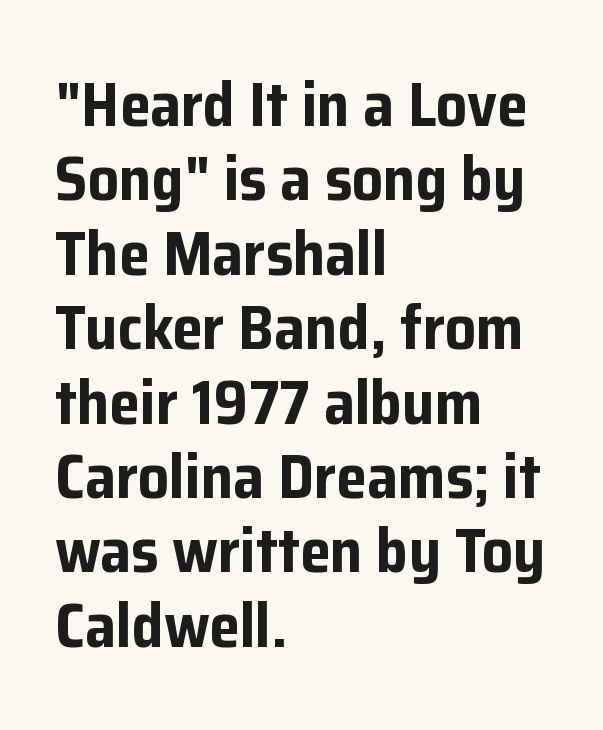
Q: Is the text bold? A: Yes.
Q: Is the text italic (slanted)? A: No, it is upright.
Q: Is the typeface a serif or a sans-serif typeface? A: Sans-serif.
Q: Is the text underlined? A: No.
Q: How is the paragraph aligned? A: Left-aligned.
Q: Is the spacing between letters normal or unusually wide? A: Normal.
Q: Width (condensed, normal, or wide)? A: Normal.
Q: Stroke contrast? A: Low.
Q: x-height? A: Medium.
Q: Monospaced? A: No.
